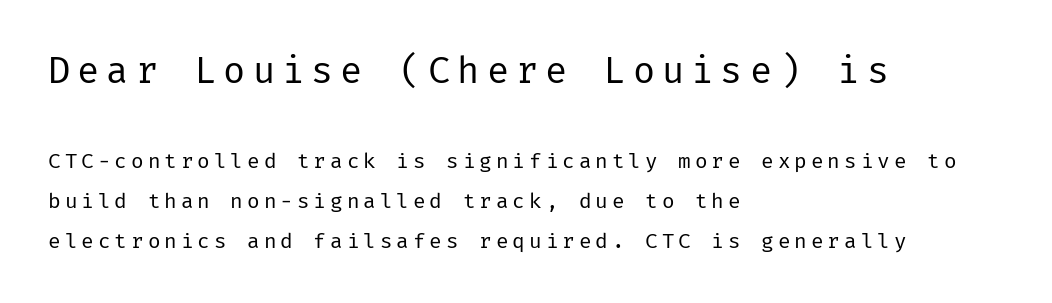
Q: Is the text bold? A: No.
Q: Is the text italic (slanted)? A: No, it is upright.
Q: Is the typeface a serif or a sans-serif typeface? A: Sans-serif.
Q: Is the text underlined? A: No.
Q: How is the paragraph aligned? A: Left-aligned.
Q: Is the spacing between lines tight, normal or loose? A: Loose.
Q: Which block of text is set in a larger size, the first (top) or the second (bottom)? A: The first (top) one.
Q: Width (condensed, normal, or wide)? A: Normal.
Q: Stroke contrast? A: Low.
Q: x-height? A: Medium.
